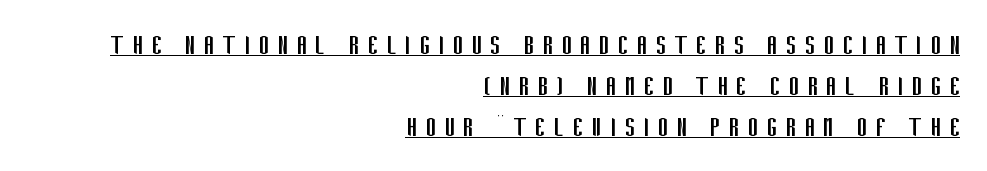
The image shows 31 px regular-weight, condensed sans-serif type, upright; set right-aligned, normal line spacing (1.33x), unusually wide letter spacing (+0.27 em), underlined; low stroke contrast and a large x-height.
